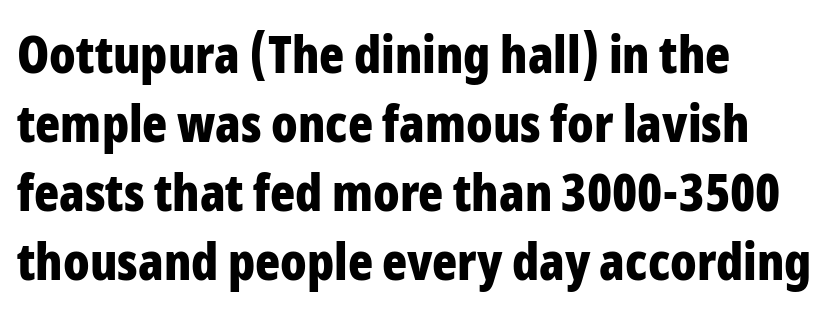
Q: Is the text bold? A: Yes.
Q: Is the text italic (slanted)? A: No, it is upright.
Q: Is the typeface a serif or a sans-serif typeface? A: Sans-serif.
Q: Is the text underlined? A: No.
Q: How is the paragraph aligned? A: Left-aligned.
Q: Is the spacing between letters normal or unusually wide? A: Normal.
Q: Is the spacing between lines tight, normal or loose? A: Normal.
Q: Width (condensed, normal, or wide)? A: Condensed.
Q: Stroke contrast? A: Low.
Q: x-height? A: Medium.
Q: Monospaced? A: No.
